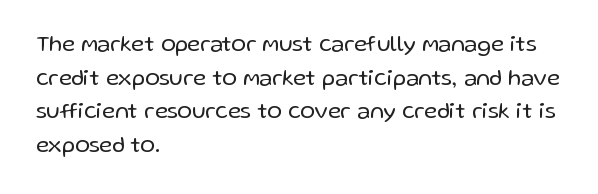
Q: Is the text bold? A: No.
Q: Is the text italic (slanted)? A: No, it is upright.
Q: Is the text underlined? A: No.
Q: How is the paragraph aligned? A: Left-aligned.
Q: Is the spacing between letters normal or unusually wide? A: Normal.
Q: Is the spacing between lines tight, normal or loose? A: Normal.
